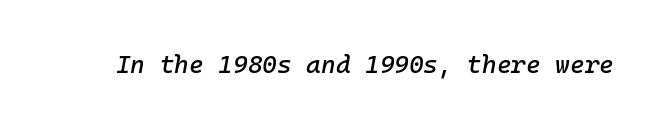
Characters follow at the spacing the type designer built in. Descender tails drop into unmarked territory. The axis of the letterforms is tilted away from vertical.
